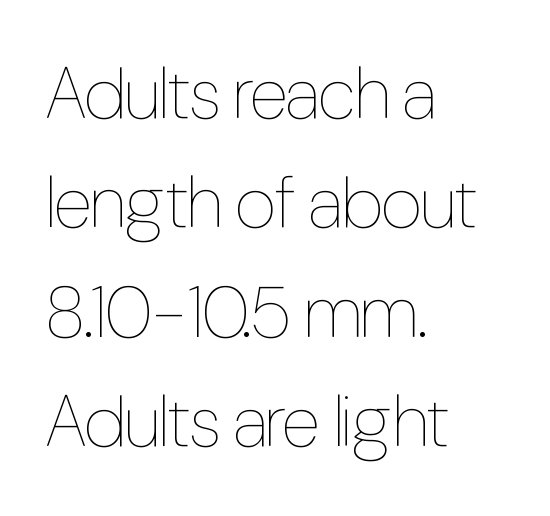
Compared with typical body copy, the letter spacing here is the same. These lines were composed using upright roman letters. The passage shown is typed in a proportional face where columns would drift. The rendering anchors every line to the left-hand side. The space directly below the letters is spotless.
